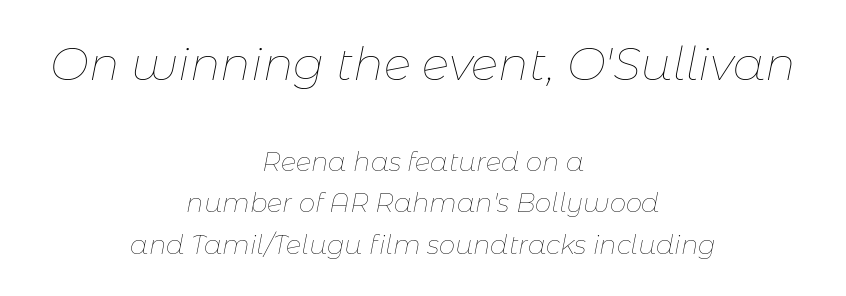
Q: Is the text bold? A: No.
Q: Is the text italic (slanted)? A: Yes, it leans right by about 11 degrees.
Q: Is the text underlined? A: No.
Q: How is the paragraph aligned? A: Centered.
Q: Is the spacing between letters normal or unusually wide? A: Normal.
Q: Is the spacing between lines tight, normal or loose? A: Normal.
Q: Which block of text is set in a larger size, the first (top) or the second (bottom)? A: The first (top) one.
Q: Width (condensed, normal, or wide)? A: Normal.
Q: Stroke contrast? A: Low.
Q: x-height? A: Medium.
Q: Monospaced? A: No.
